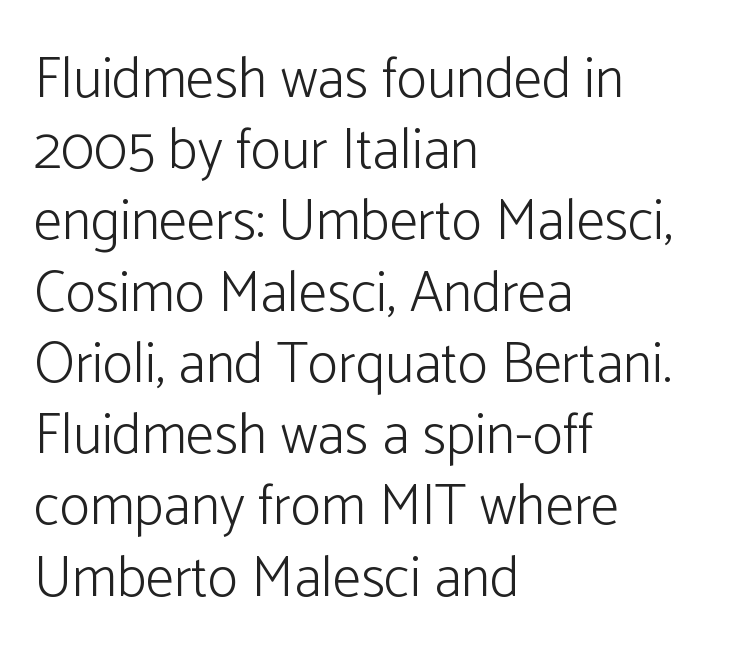
The rendering keeps characters at their native spacing. The letterforms sit at book weight or below. Varying glyph widths throughout — classic text-font behaviour. The string is rendered with underlining switched off. Every character sits straight up, as roman type does.
